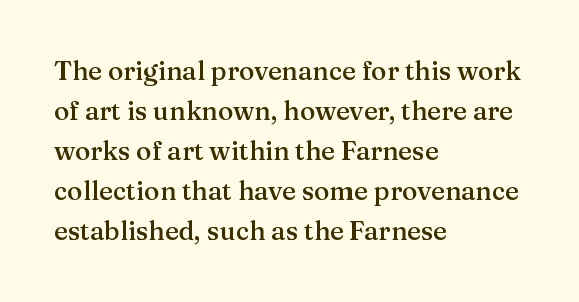
Leading matches the norm, producing a regular column. The passage is arranged the way most books set body copy — flush left. Anything drawn beneath the words? Only blank space. Typesetter's note: demi weight, one step under bold.
